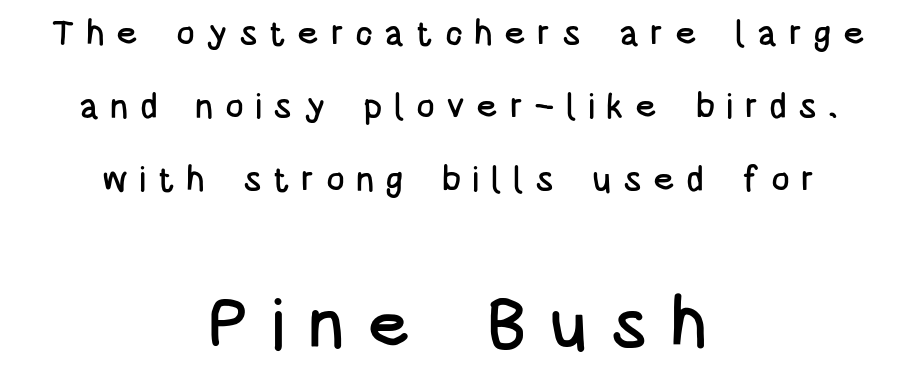
One glance says open: line gaps are wider than usual. Two sizes are in play, and the larger belongs to the second block. Centered paragraph, ragged on both sides. Nope, not italic — everything's standing straight. The passage shown has open, widely tracked lettering throughout. Serifs: no, the terminals of the letterforms are clean.
